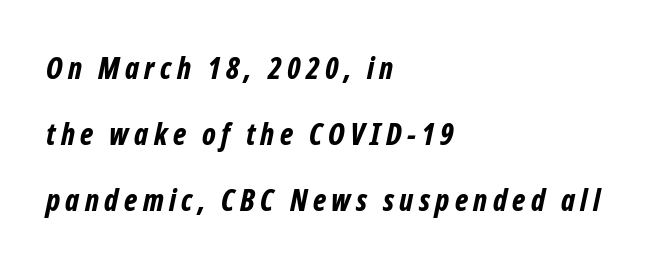
{"italic": "yes", "lean": "right", "slant_degrees": 12, "bold": "yes", "weight": "bold", "width": "condensed", "stroke_contrast": "low", "x_height": "medium", "monospaced": "no", "underline": "no", "align": "left", "line_spacing": "loose", "line_spacing_ratio": 2.2, "glyph_px": 30}
